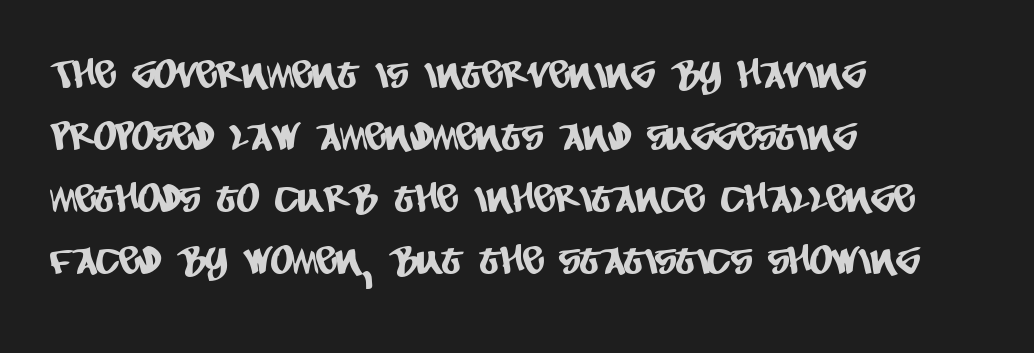
The image shows 39 px condensed sans-serif type; set left-aligned, normal line spacing (1.59x), normal letter spacing, not underlined; low stroke contrast and a large x-height.
